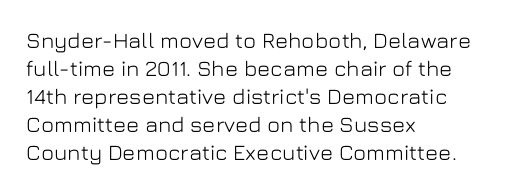
In terms of leading, this rendering sits right in the middle. Do the letters lean? They stand straight. These lines stack with their left ends in a neat column. The zone under the glyphs is completely vacant. The letters sit at their default tracking, neither squeezed nor spread.
